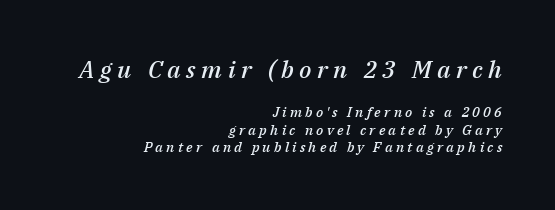
Designer's note — italics engaged. If you measured baseline to baseline, you'd find a middling distance. One-word summary of the alignment: right. Larger block? The one above; the one below is distinctly smaller. Loose tracking; the words dissolve into strings of separated letters. Check under the words: just untouched page.
